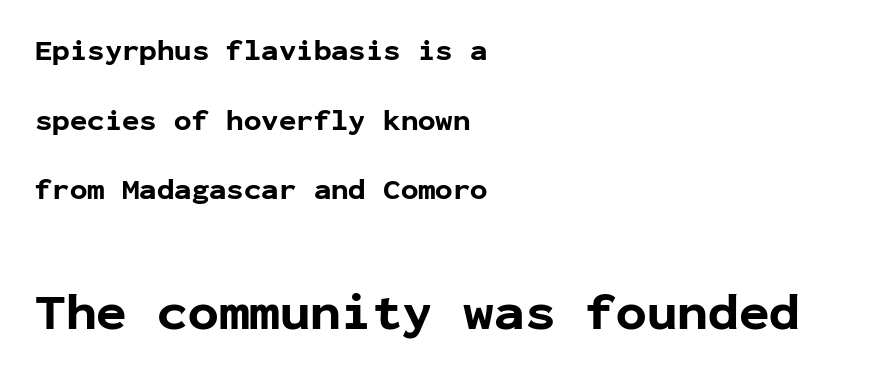
Q: Is the text bold? A: Yes.
Q: Is the text italic (slanted)? A: No, it is upright.
Q: Is the typeface a serif or a sans-serif typeface? A: Sans-serif.
Q: Is the text underlined? A: No.
Q: How is the paragraph aligned? A: Left-aligned.
Q: Is the spacing between letters normal or unusually wide? A: Normal.
Q: Is the spacing between lines tight, normal or loose? A: Loose.
Q: Which block of text is set in a larger size, the first (top) or the second (bottom)? A: The second (bottom) one.
Q: Width (condensed, normal, or wide)? A: Normal.
Q: Stroke contrast? A: Low.
Q: x-height? A: Medium.
Q: Monospaced? A: Yes.
